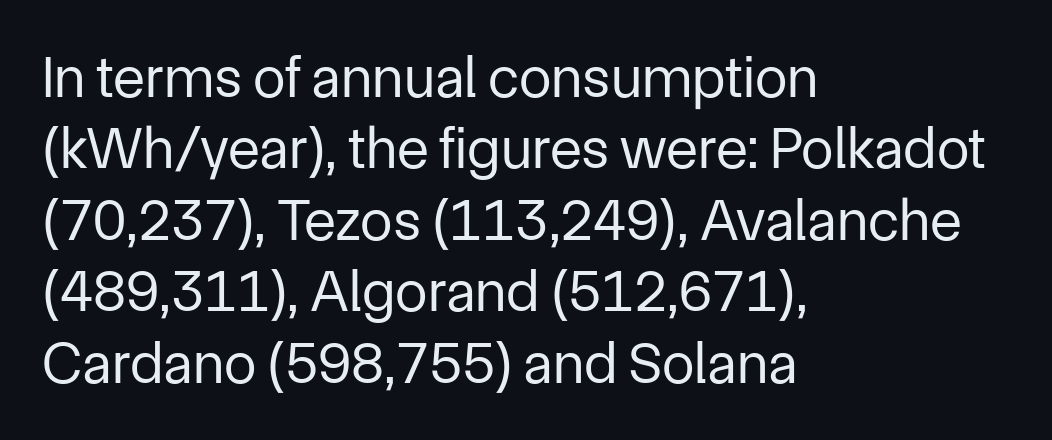
Line starts are locked; line ends wander. Note: no serifs on the glyphs. This sample has the flowing, uneven cadence of proportional lettering. The cut favours lightness, reaching ordinary text weight at its darkest. The font's upright variant was chosen for this text.
